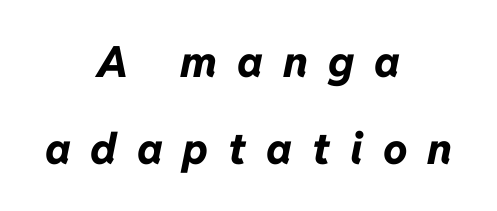
{"italic": "yes", "lean": "right", "slant_degrees": 11, "bold": "yes", "weight": "bold", "width": "normal", "stroke_contrast": "low", "x_height": "medium", "monospaced": "no", "underline": "no", "align": "center", "line_spacing": "loose", "line_spacing_ratio": 2.03, "letter_spacing": "wide", "letter_spacing_em": 0.46, "glyph_px": 43}
